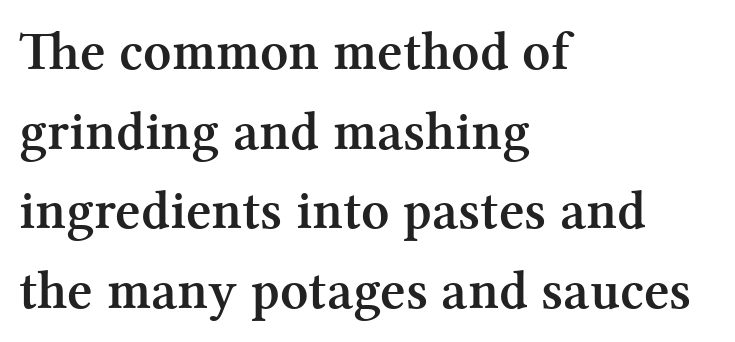
The image shows 55 px semibold serif type, upright; set left-aligned, normal line spacing (1.45x), normal letter spacing, not underlined; medium stroke contrast and a medium x-height.
